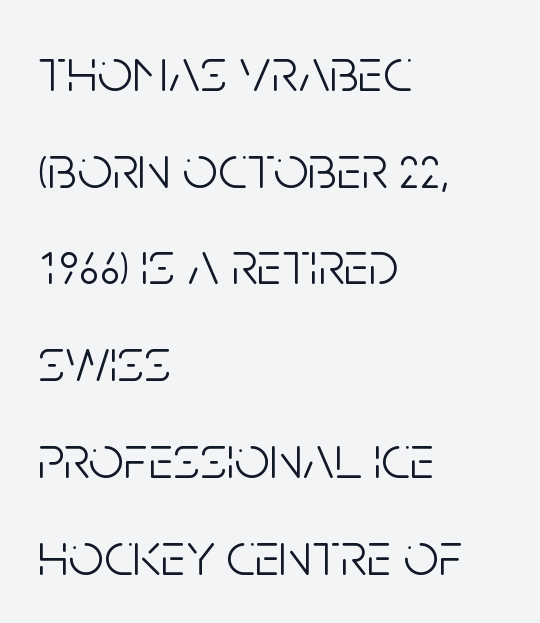
This reads as an unemphasized weight, regular at the heaviest. Does extra space separate the letters? No, they use regular spacing. The paragraph has a hard left edge and a soft right edge. The font family rendered here belongs to the sans-serif group. The leading is moderate, giving the passage an even texture. Posture: upright roman.
